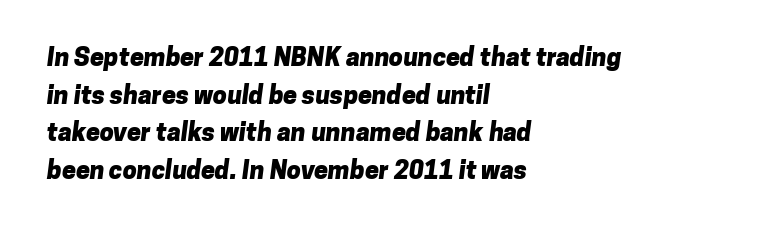
{"bold": "yes", "underline": "no", "align": "left", "line_spacing": "normal", "line_spacing_ratio": 1.51, "letter_spacing": "normal", "letter_spacing_em": 0.0, "glyph_px": 25}
